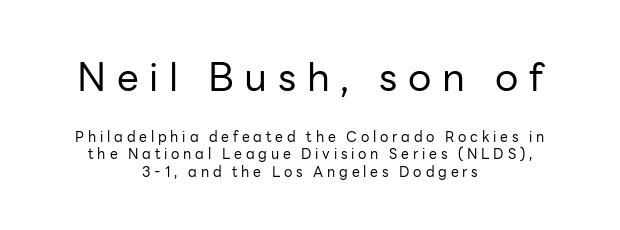
The type is letterspaced generously, with wide tracking. In this sample the first text group is rendered at the bigger scale. Serif or sans? Sans — the stroke terminals are bare. One-word summary of the alignment: center. No chunkiness to these letters — they're not bold. This sample uses an upright cut, with every glyph sitting square on the baseline.
